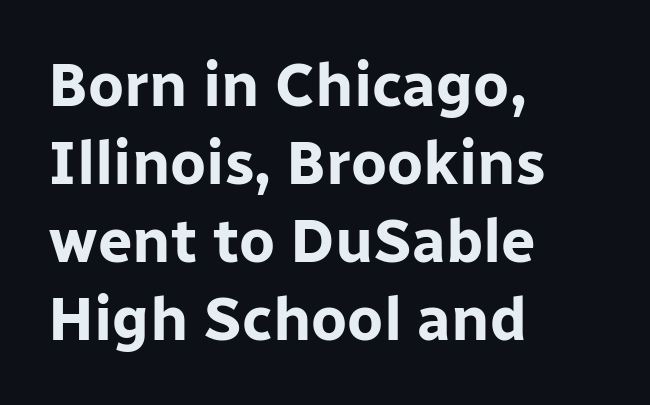
Q: Is the text bold? A: Yes.
Q: Is the text italic (slanted)? A: No, it is upright.
Q: Is the typeface a serif or a sans-serif typeface? A: Sans-serif.
Q: Is the text underlined? A: No.
Q: How is the paragraph aligned? A: Left-aligned.
Q: Is the spacing between letters normal or unusually wide? A: Normal.
Q: Is the spacing between lines tight, normal or loose? A: Normal.
Q: Width (condensed, normal, or wide)? A: Normal.
Q: Stroke contrast? A: Low.
Q: x-height? A: Medium.
Q: Monospaced? A: No.
